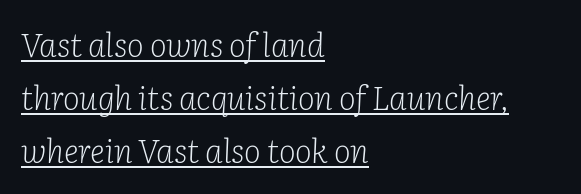
{"serif": "yes", "italic": "yes", "lean": "right", "slant_degrees": 2, "bold": "no", "weight": "light", "width": "normal", "stroke_contrast": "low", "x_height": "medium", "monospaced": "no", "underline": "yes", "align": "left", "line_spacing": "normal", "line_spacing_ratio": 1.66, "letter_spacing": "normal", "letter_spacing_em": 0.0, "glyph_px": 32}
